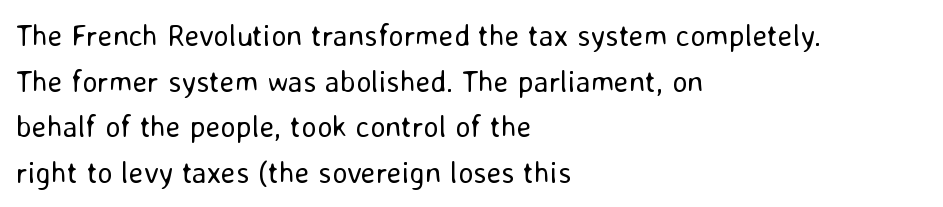
Q: Is the text bold? A: No.
Q: Is the text italic (slanted)? A: No, it is upright.
Q: Is the typeface a serif or a sans-serif typeface? A: Sans-serif.
Q: Is the text underlined? A: No.
Q: How is the paragraph aligned? A: Left-aligned.
Q: Is the spacing between letters normal or unusually wide? A: Normal.
Q: Is the spacing between lines tight, normal or loose? A: Normal.
Q: Width (condensed, normal, or wide)? A: Normal.
Q: Stroke contrast? A: Low.
Q: x-height? A: Medium.
Q: Monospaced? A: No.
